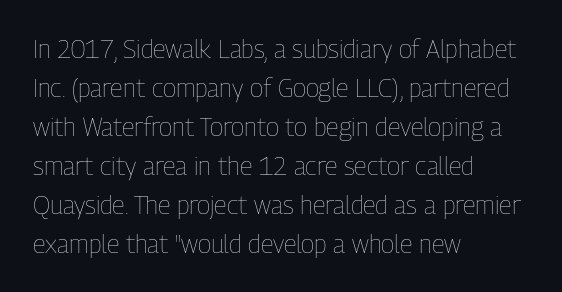
{"italic": "no", "bold": "no", "underline": "no", "align": "left", "line_spacing": "normal", "line_spacing_ratio": 1.56, "letter_spacing": "normal", "letter_spacing_em": 0.0, "glyph_px": 25}
